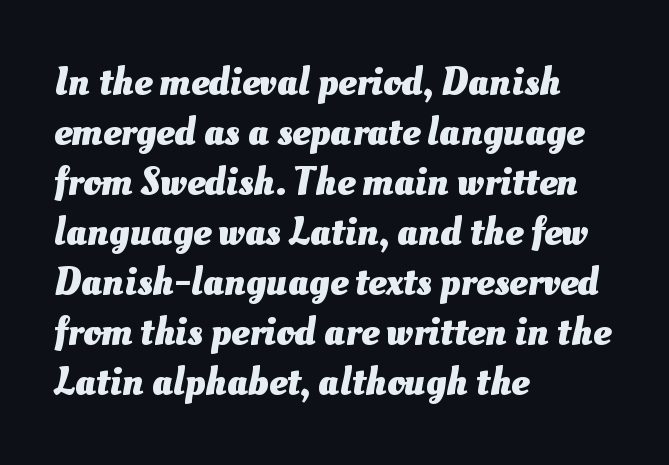
{"bold": "yes", "weight": "heavy", "width": "normal", "stroke_contrast": "medium", "x_height": "small", "monospaced": "no", "underline": "no", "align": "left", "line_spacing": "normal", "line_spacing_ratio": 1.25, "letter_spacing": "normal", "letter_spacing_em": 0.0, "glyph_px": 40}
